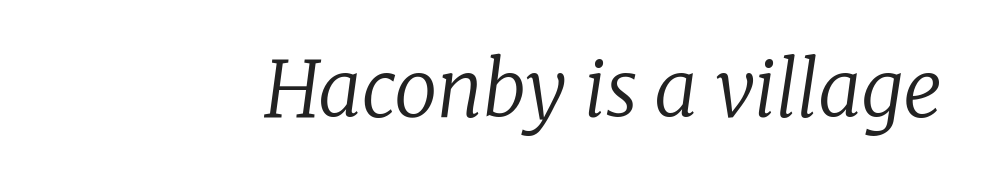
Q: Is the text bold? A: No.
Q: Is the text italic (slanted)? A: Yes, it leans right by about 8 degrees.
Q: Is the typeface a serif or a sans-serif typeface? A: Serif.
Q: Is the text underlined? A: No.
Q: Is the spacing between letters normal or unusually wide? A: Normal.
Q: Width (condensed, normal, or wide)? A: Normal.
Q: Stroke contrast? A: Low.
Q: x-height? A: Medium.
Q: Monospaced? A: No.
